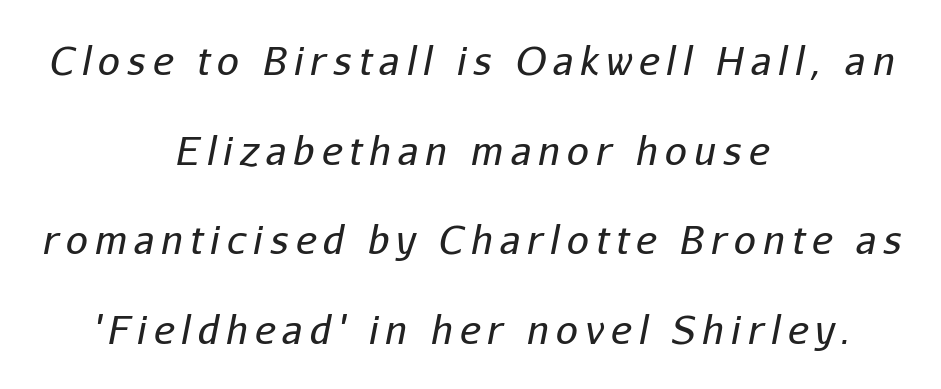
The image shows 39 px regular-weight type, italic (leaning right); set centered, loose line spacing (2.3x), not underlined; low stroke contrast and a medium x-height.
